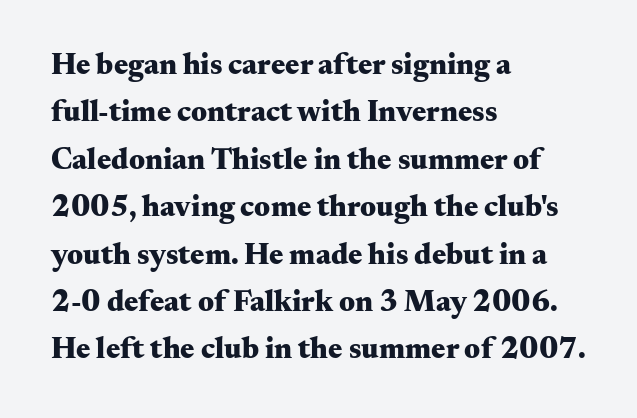
The image shows 30 px heavy, wide serif type, upright; set left-aligned, normal line spacing (1.58x), normal letter spacing, not underlined; medium stroke contrast and a small x-height.
